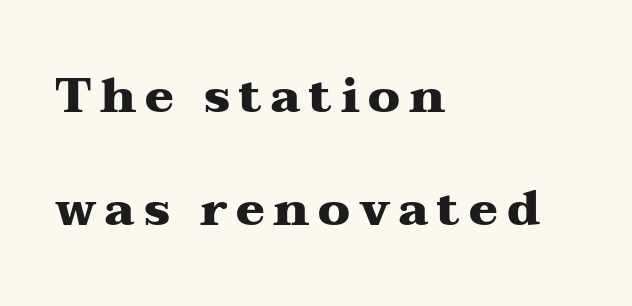
The image shows 48 px heavy, wide serif type, upright; set left-aligned, loose line spacing (2.35x), not underlined; medium stroke contrast and a medium x-height.
